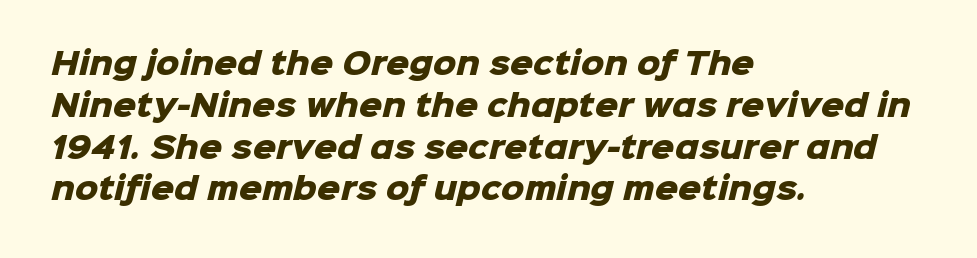
In terms of letterform style, serifs are entirely absent. Here the glyphs are tracked normally, forming tight word shapes. Set as a true bold cut, around the 700 mark. Whoever set this chose a conventional vertical rhythm. Proportional: the letters do not fall into vertical columns.
